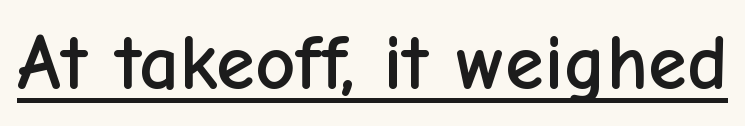
The image shows 79 px sans-serif type, upright; set normal letter spacing, underlined; low stroke contrast and a medium x-height.
